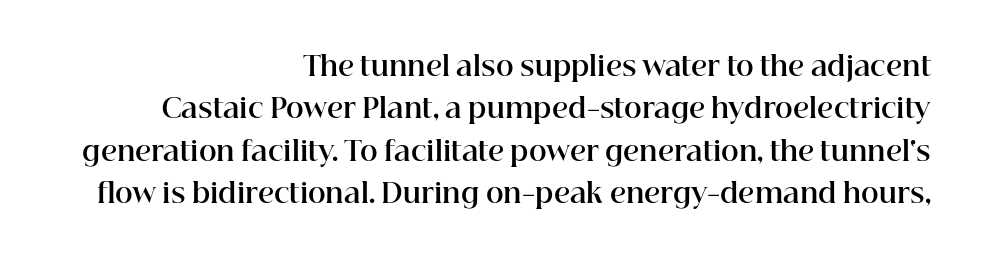
The image shows 27 px bold type, upright; set right-aligned, normal line spacing (1.57x), normal letter spacing, not underlined.
